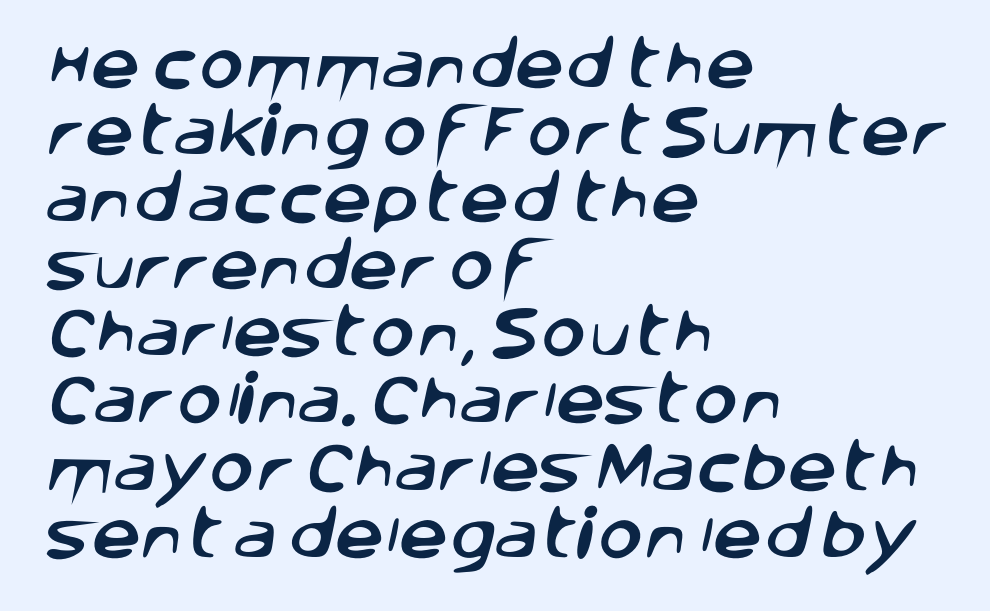
Q: Is the typeface a serif or a sans-serif typeface? A: Sans-serif.
Q: Is the text underlined? A: No.
Q: How is the paragraph aligned? A: Left-aligned.
Q: Is the spacing between letters normal or unusually wide? A: Normal.
Q: Width (condensed, normal, or wide)? A: Normal.
Q: Stroke contrast? A: Low.
Q: x-height? A: Large.
Q: Monospaced? A: No.
